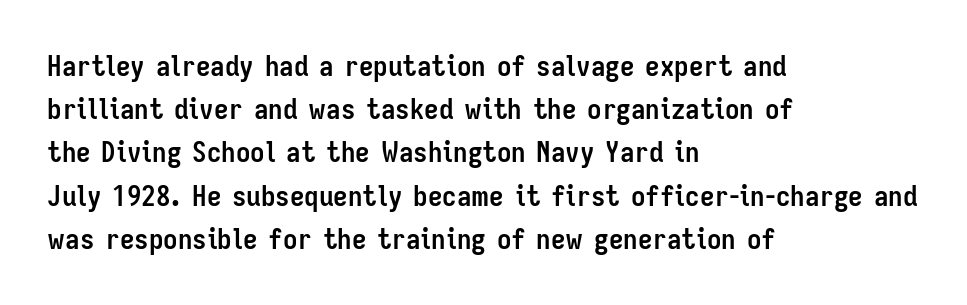
Nobody touched the tracking dial on this one. The passage shown is not underscored anywhere. Caption: multi-line text, flush left, ragged right. Font category for this specimen: sans-serif. The letters advance in unequal steps, a hallmark of proportional type.
